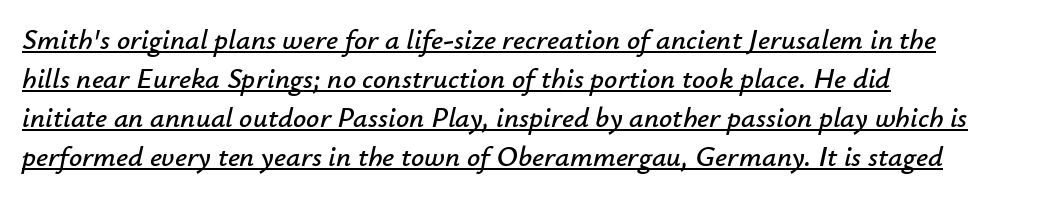
{"italic": "yes", "lean": "right", "slant_degrees": 12, "width": "normal", "stroke_contrast": "low", "x_height": "small", "monospaced": "no", "underline": "yes", "align": "left", "line_spacing": "normal", "line_spacing_ratio": 1.34, "letter_spacing": "normal", "letter_spacing_em": 0.0, "glyph_px": 29}
